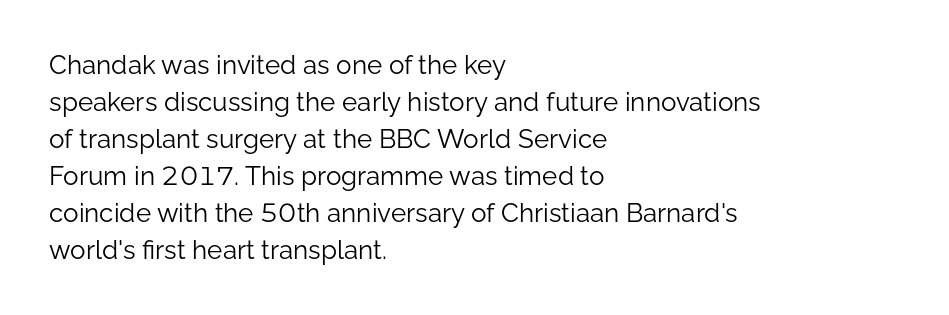
{"italic": "no", "bold": "no", "underline": "no", "align": "left", "line_spacing": "normal", "line_spacing_ratio": 1.42, "letter_spacing": "normal", "letter_spacing_em": 0.0, "glyph_px": 26}
